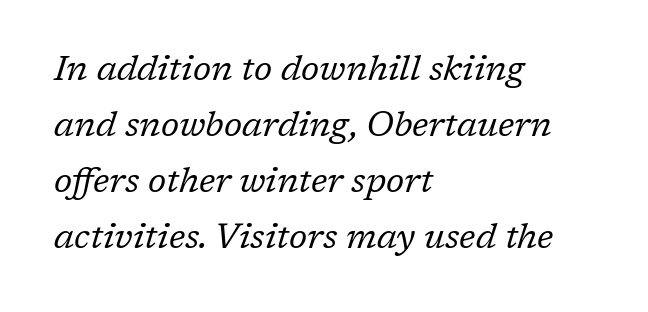
{"serif": "yes", "italic": "yes", "lean": "right", "slant_degrees": 17, "bold": "no", "weight": "regular", "width": "normal", "stroke_contrast": "low", "x_height": "medium", "monospaced": "no", "underline": "no", "align": "left", "line_spacing": "normal", "line_spacing_ratio": 1.6, "letter_spacing": "normal", "letter_spacing_em": 0.0, "glyph_px": 35}
